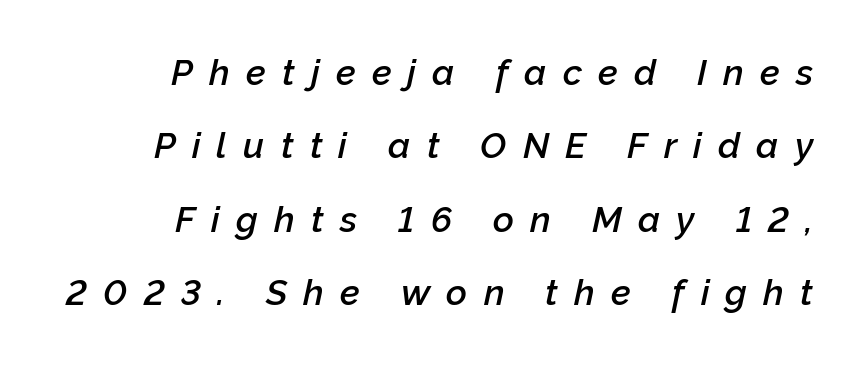
The image shows 36 px semibold type, italic (leaning right); set right-aligned, loose line spacing (2.04x), unusually wide letter spacing (+0.45 em), not underlined; low stroke contrast and a medium x-height.
